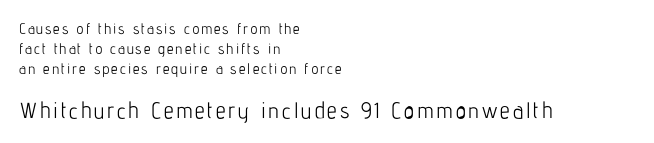
Q: Is the text bold? A: No.
Q: Is the text italic (slanted)? A: No, it is upright.
Q: Is the text underlined? A: No.
Q: How is the paragraph aligned? A: Left-aligned.
Q: Is the spacing between lines tight, normal or loose? A: Normal.
Q: Which block of text is set in a larger size, the first (top) or the second (bottom)? A: The second (bottom) one.
